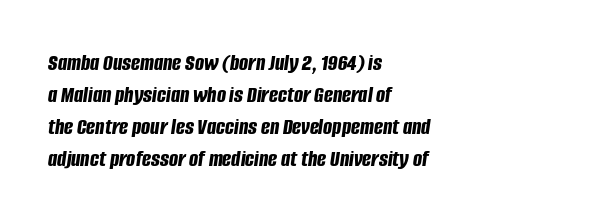
The image shows 24 px bold type, italic (leaning right); set left-aligned, normal line spacing (1.34x), normal letter spacing, not underlined.
